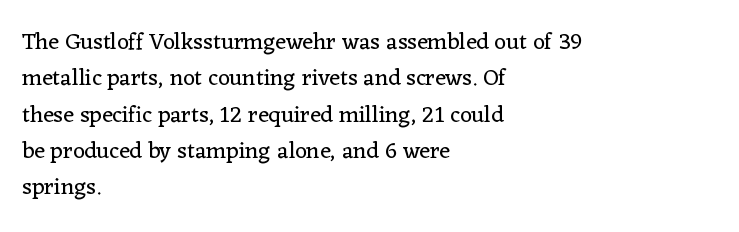
{"italic": "no", "bold": "no", "underline": "no", "align": "left", "line_spacing": "normal", "line_spacing_ratio": 1.58, "letter_spacing": "normal", "letter_spacing_em": 0.0, "glyph_px": 23}
